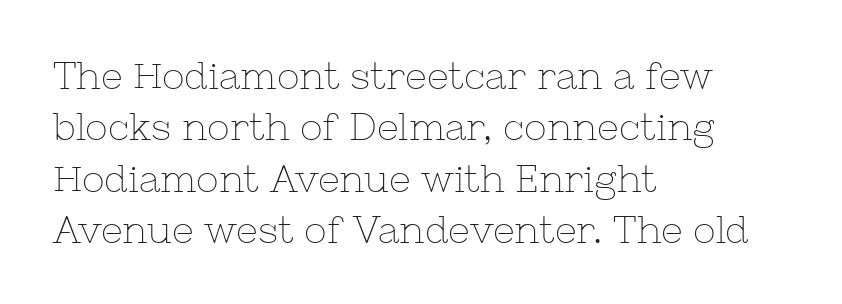
{"serif": "yes", "italic": "no", "bold": "no", "weight": "thin", "width": "normal", "stroke_contrast": "low", "x_height": "medium", "monospaced": "no", "underline": "no", "align": "left", "line_spacing": "normal", "line_spacing_ratio": 1.35, "letter_spacing": "normal", "letter_spacing_em": 0.0, "glyph_px": 38}
